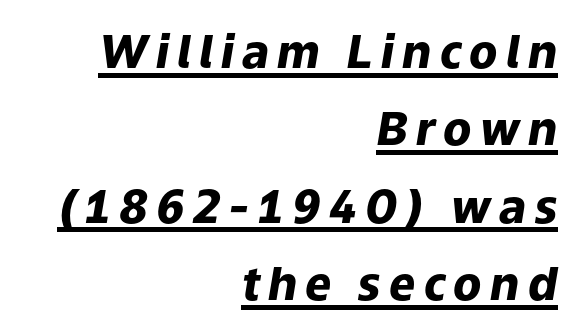
The image shows 46 px heavy type, italic (leaning right); set right-aligned, normal line spacing (1.68x), underlined; low stroke contrast and a medium x-height.
